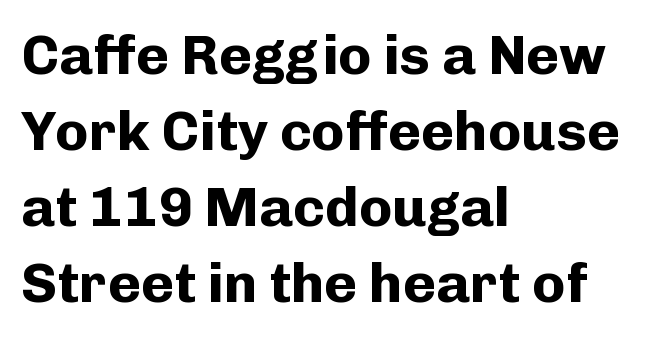
The image shows 56 px bold sans-serif type, upright; set left-aligned, normal line spacing (1.36x), normal letter spacing, not underlined; low stroke contrast and a medium x-height.
